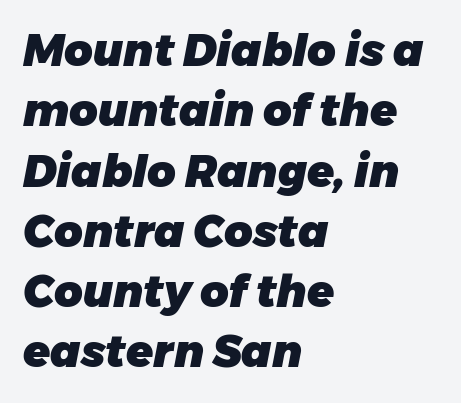
Q: Is the text bold? A: Yes.
Q: Is the text italic (slanted)? A: Yes, it leans right by about 11 degrees.
Q: Is the text underlined? A: No.
Q: How is the paragraph aligned? A: Left-aligned.
Q: Is the spacing between letters normal or unusually wide? A: Normal.
Q: Is the spacing between lines tight, normal or loose? A: Normal.
Q: Width (condensed, normal, or wide)? A: Normal.
Q: Stroke contrast? A: Low.
Q: x-height? A: Medium.
Q: Monospaced? A: No.
